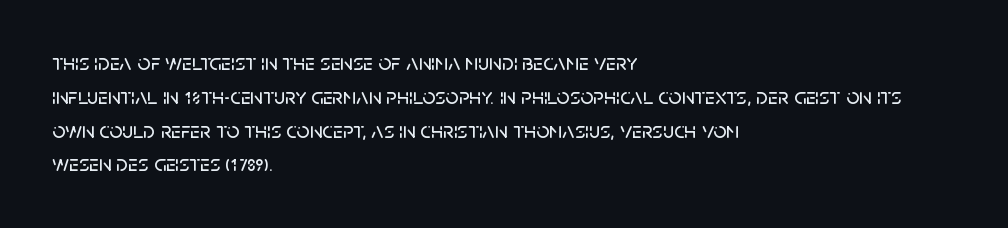
Q: Is the text italic (slanted)? A: No, it is upright.
Q: Is the text underlined? A: No.
Q: How is the paragraph aligned? A: Left-aligned.
Q: Is the spacing between letters normal or unusually wide? A: Normal.
Q: Is the spacing between lines tight, normal or loose? A: Normal.
